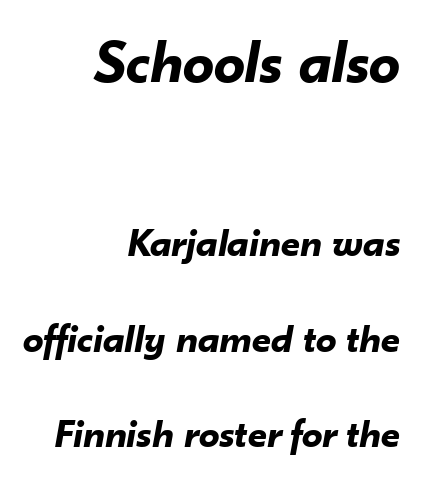
The space beneath each line is pristine and unruled. Baseline-to-baseline distance is far greater than the letter height. The passage shown has conventional tracking throughout. The typography opts for an oblique posture over an upright one.
